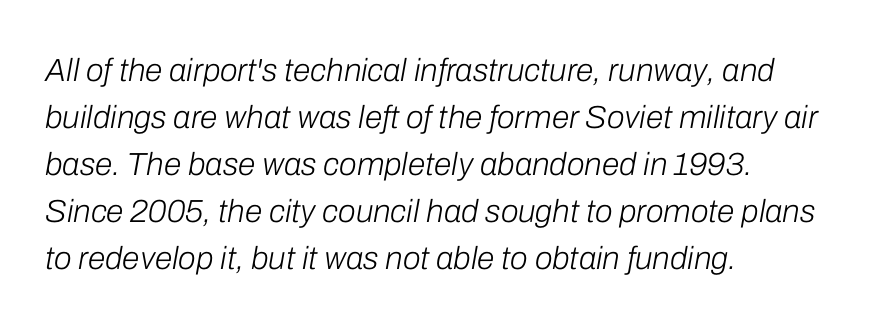
{"italic": "yes", "lean": "right", "slant_degrees": 10, "bold": "no", "weight": "light", "width": "normal", "stroke_contrast": "low", "x_height": "medium", "monospaced": "no", "underline": "no", "align": "left", "line_spacing": "normal", "line_spacing_ratio": 1.47, "letter_spacing": "normal", "letter_spacing_em": 0.0, "glyph_px": 32}
